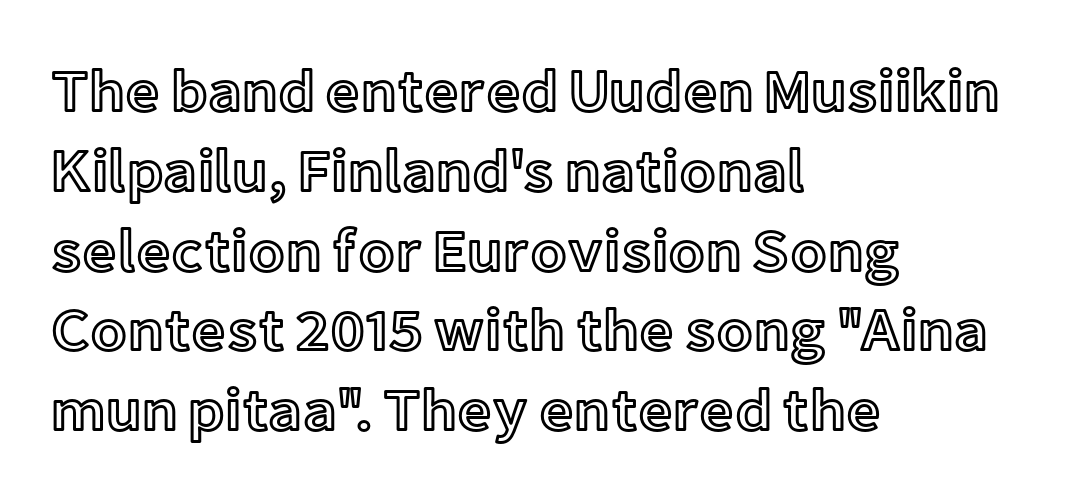
Observe the ordinary spacing: letters are neighbours, not strangers. What's the leading like? Ordinary, nothing unusual. These lines are rendered in a variable-pitch font. Does the copy run flush right? No — it runs flush left. Ordinary non-slanted type is in use.
